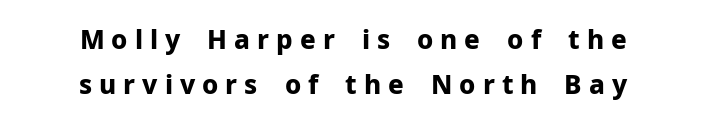
Q: Is the text bold? A: Yes.
Q: Is the text italic (slanted)? A: No, it is upright.
Q: Is the text underlined? A: No.
Q: How is the paragraph aligned? A: Centered.
Q: Is the spacing between letters normal or unusually wide? A: Unusually wide.
